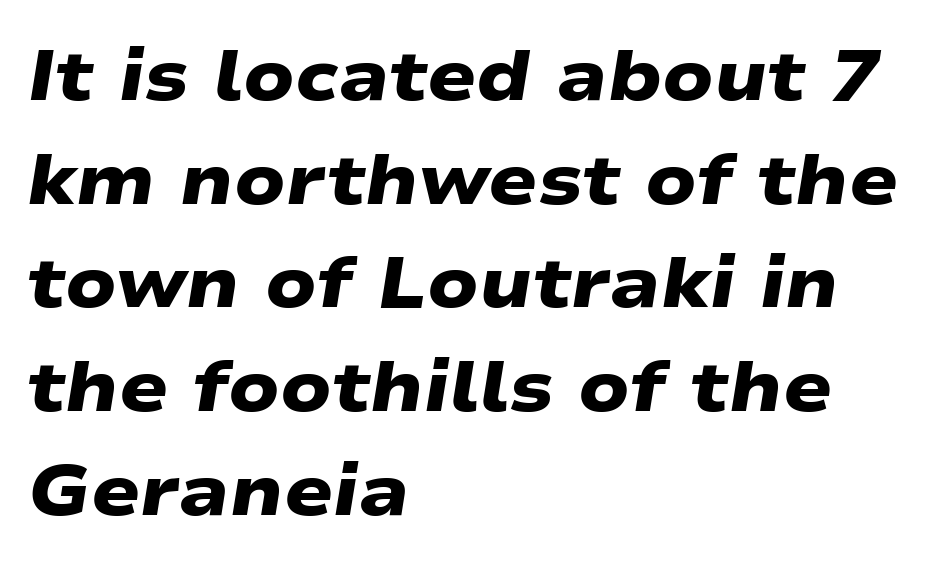
{"serif": "no", "bold": "yes", "weight": "heavy", "width": "wide", "stroke_contrast": "low", "x_height": "medium", "monospaced": "no", "underline": "no", "align": "left", "line_spacing": "normal", "line_spacing_ratio": 1.44, "letter_spacing": "normal", "letter_spacing_em": 0.0, "glyph_px": 72}
